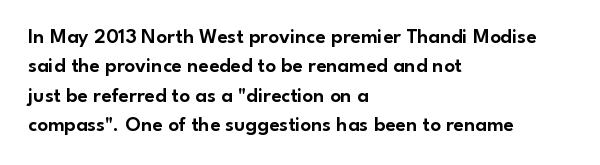
{"italic": "no", "underline": "no", "align": "left", "line_spacing": "normal", "line_spacing_ratio": 1.4, "letter_spacing": "normal", "letter_spacing_em": 0.0, "glyph_px": 21}
